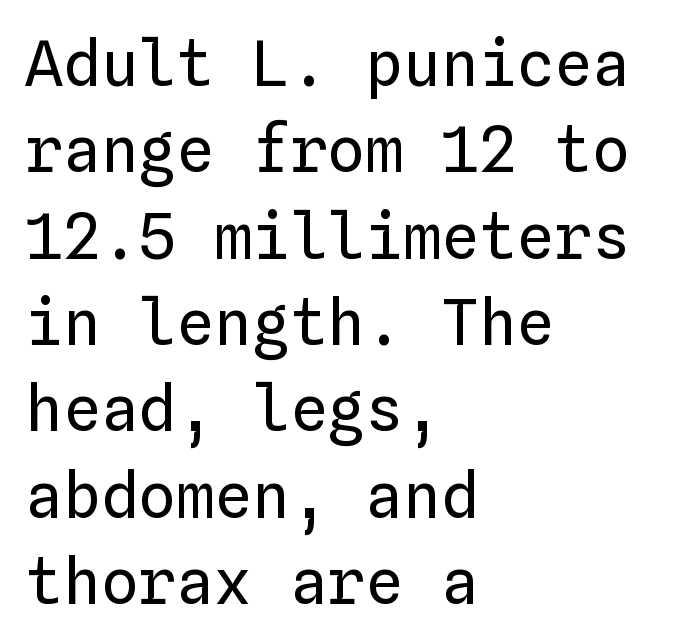
Q: Is the text bold? A: No.
Q: Is the text italic (slanted)? A: No, it is upright.
Q: Is the text underlined? A: No.
Q: How is the paragraph aligned? A: Left-aligned.
Q: Is the spacing between letters normal or unusually wide? A: Normal.
Q: Is the spacing between lines tight, normal or loose? A: Normal.
Q: Width (condensed, normal, or wide)? A: Normal.
Q: Stroke contrast? A: Low.
Q: x-height? A: Medium.
Q: Monospaced? A: Yes.
